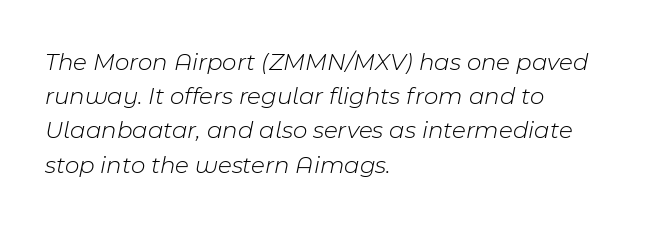
Anything drawn beneath the words? Only blank space. Line beginnings align vertically; line endings do not. A typesetter would call this leading conventional body-copy spacing. Emphasis-style slanted type is in use. Summary of weight: not heavy and not bold.
